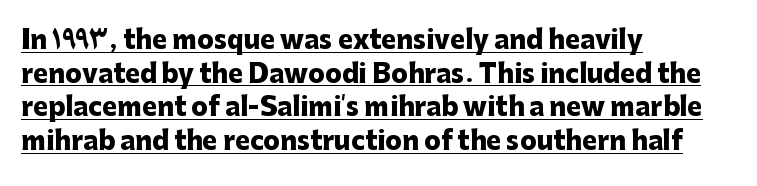
Q: Is the text bold? A: Yes.
Q: Is the text italic (slanted)? A: No, it is upright.
Q: Is the text underlined? A: Yes.
Q: How is the paragraph aligned? A: Left-aligned.
Q: Is the spacing between letters normal or unusually wide? A: Normal.
Q: Is the spacing between lines tight, normal or loose? A: Normal.
